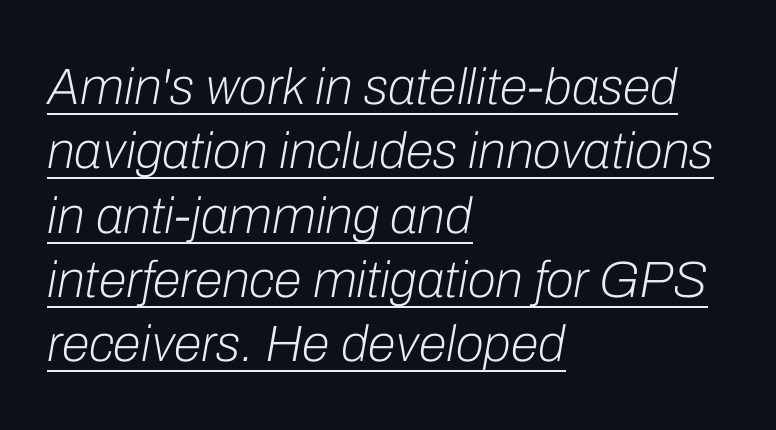
The designer left line spacing at the default. This rendering uses left alignment, leaving the right contour irregular. Does a line run under the words? Yes, clearly. Rendered with sloped, italic letterforms.
